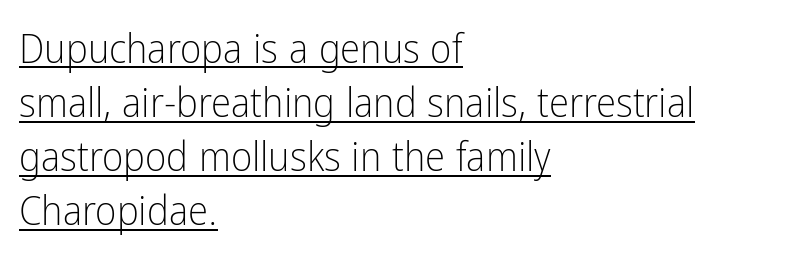
Q: Is the text bold? A: No.
Q: Is the text italic (slanted)? A: No, it is upright.
Q: Is the typeface a serif or a sans-serif typeface? A: Sans-serif.
Q: Is the text underlined? A: Yes.
Q: How is the paragraph aligned? A: Left-aligned.
Q: Is the spacing between letters normal or unusually wide? A: Normal.
Q: Is the spacing between lines tight, normal or loose? A: Normal.
Q: Width (condensed, normal, or wide)? A: Condensed.
Q: Stroke contrast? A: Low.
Q: x-height? A: Medium.
Q: Monospaced? A: No.
